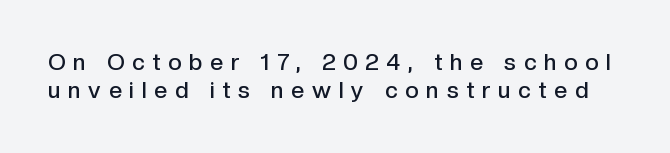
The tracking reads as deliberately expanded to a designer's eye. Decoration check: the copy has no underline. Italic? Not at all — the glyphs are vertical. I'd describe the lettering as semibold — firm but not a full bold.
